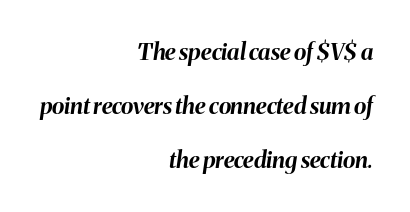
Q: Is the text bold? A: Yes.
Q: Is the text italic (slanted)? A: Yes, it leans right by about 8 degrees.
Q: Is the text underlined? A: No.
Q: How is the paragraph aligned? A: Right-aligned.
Q: Is the spacing between letters normal or unusually wide? A: Normal.
Q: Is the spacing between lines tight, normal or loose? A: Loose.
